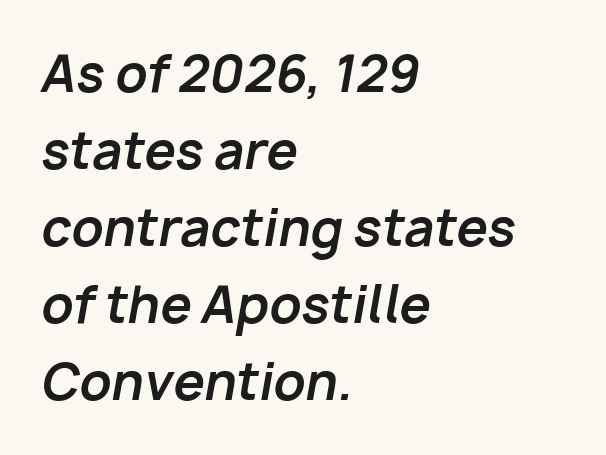
The image shows 50 px bold type, italic (leaning right); set left-aligned, normal line spacing (1.54x), normal letter spacing, not underlined; low stroke contrast and a medium x-height.
